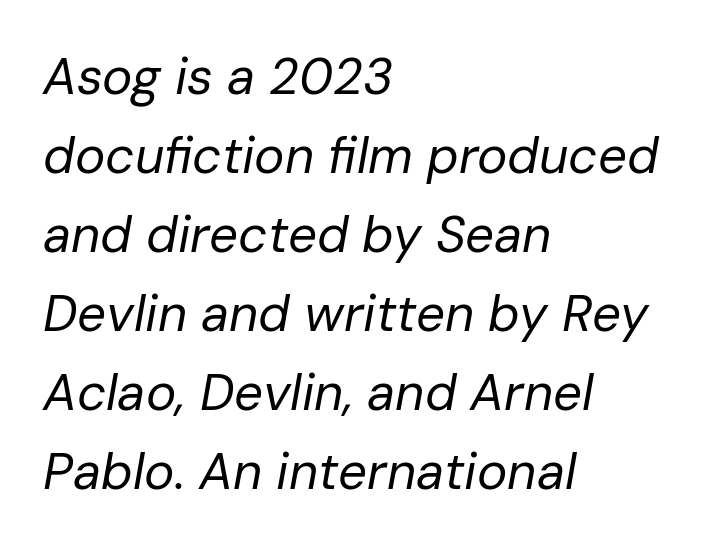
Q: Is the text bold? A: No.
Q: Is the text italic (slanted)? A: Yes, it leans right by about 10 degrees.
Q: Is the text underlined? A: No.
Q: How is the paragraph aligned? A: Left-aligned.
Q: Is the spacing between letters normal or unusually wide? A: Normal.
Q: Is the spacing between lines tight, normal or loose? A: Normal.
Q: Width (condensed, normal, or wide)? A: Normal.
Q: Stroke contrast? A: Low.
Q: x-height? A: Medium.
Q: Monospaced? A: No.
